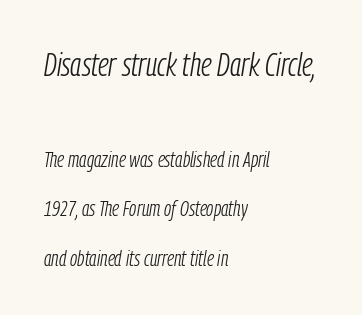
The image shows 33 px light, condensed type, italic (leaning right); set left-aligned, loose line spacing (2.25x), normal letter spacing, not underlined; the first (top) block is 1.5x larger; low stroke contrast and a medium x-height.
